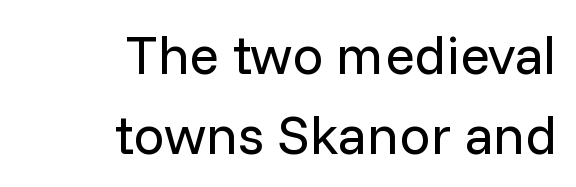
The image shows 55 px regular-weight sans-serif type, upright; set right-aligned, normal line spacing (1.45x), normal letter spacing, not underlined; low stroke contrast and a medium x-height.
